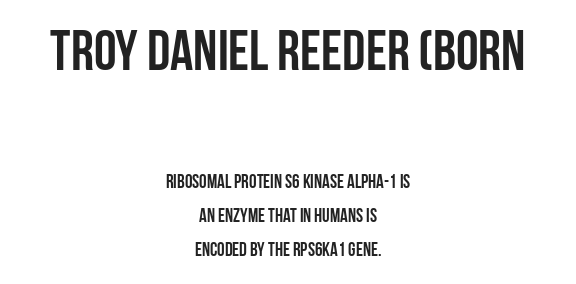
This rendering employs a face without finishing strokes, i.e., a sans-serif. Here the designer chose a conventional face with non-uniform glyph widths. Notice how the stems are strictly vertical — no italics here. The zone under the glyphs is completely vacant. The passage shown is emphatically bold.
